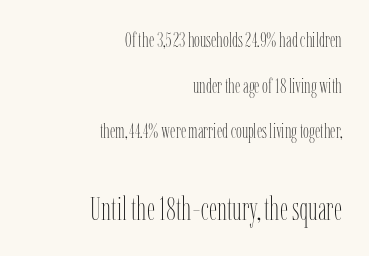
Rows of type keep a wide berth in the vertical direction. Anything drawn beneath the words? Only blank space. Rendered with straight, roman letterforms. The ragged edge is on the left, which tells us the setting is flush right. Larger block? The one below; the one above is distinctly smaller. Glyph-to-glyph distance matches everyday printed text.
